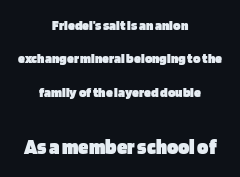
Q: Is the text bold? A: Yes.
Q: Is the text italic (slanted)? A: No, it is upright.
Q: Is the text underlined? A: No.
Q: How is the paragraph aligned? A: Centered.
Q: Is the spacing between letters normal or unusually wide? A: Normal.
Q: Is the spacing between lines tight, normal or loose? A: Loose.
Q: Which block of text is set in a larger size, the first (top) or the second (bottom)? A: The second (bottom) one.
